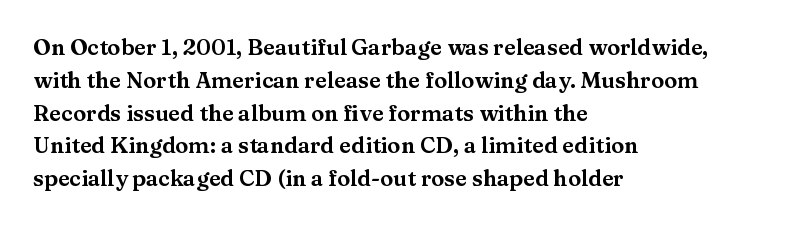
{"italic": "no", "underline": "no", "align": "left", "line_spacing": "normal", "line_spacing_ratio": 1.49, "letter_spacing": "normal", "letter_spacing_em": 0.0, "glyph_px": 22}
